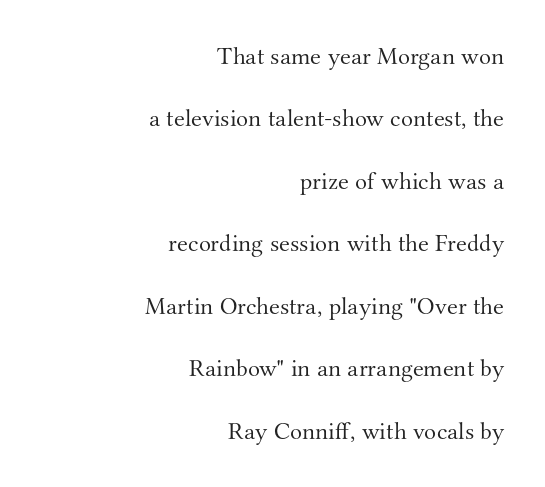
The line texture is even and compact thanks to regular tracking. Vertical spacing — loose. The typeface has the unassuming heft of standard copy or less. The rag falls on the left side of this text block. Nope, not italic — everything's standing straight.
